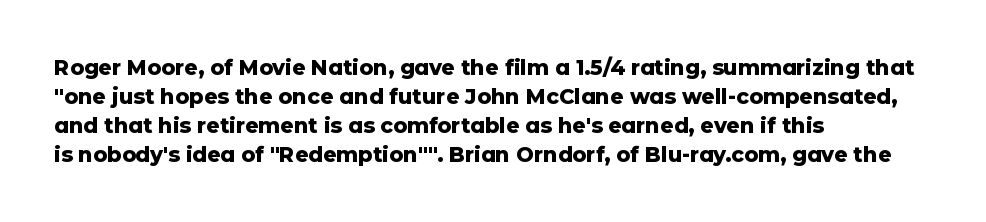
The image shows 21 px bold type, upright; set left-aligned, normal line spacing (1.38x), normal letter spacing, not underlined.
